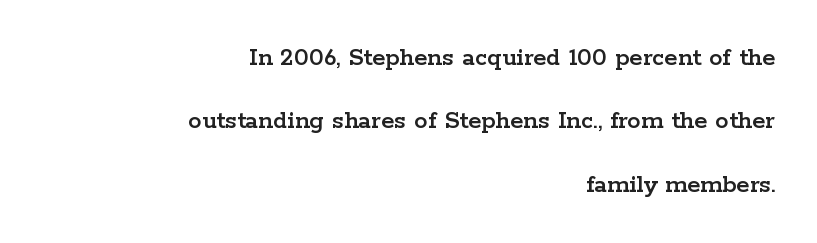
The passage shown has conventional tracking throughout. A typesetter would call this leading open, well beyond the default. Just letters on the line, the space beneath them empty. Every stem runs plumb, perpendicular to the baseline.
